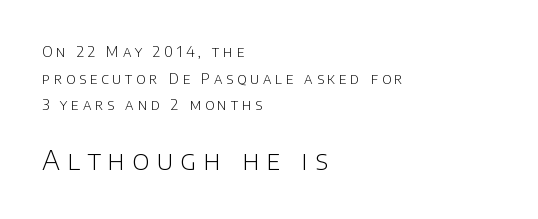
{"italic": "no", "bold": "no", "underline": "no", "align": "left", "line_spacing": "loose", "line_spacing_ratio": 1.91, "letter_spacing": "wide", "letter_spacing_em": 0.27, "larger_block": "second", "size_ratio": 1.86, "glyph_px": 26}
